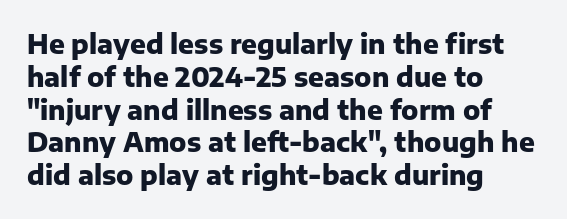
{"italic": "no", "bold": "yes", "underline": "no", "align": "left", "line_spacing": "normal", "line_spacing_ratio": 1.26, "letter_spacing": "normal", "letter_spacing_em": 0.0, "glyph_px": 26}
